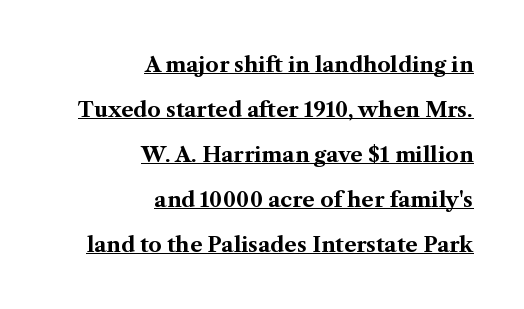
Q: Is the text bold? A: Yes.
Q: Is the text italic (slanted)? A: No, it is upright.
Q: Is the text underlined? A: Yes.
Q: How is the paragraph aligned? A: Right-aligned.
Q: Is the spacing between letters normal or unusually wide? A: Normal.
Q: Is the spacing between lines tight, normal or loose? A: Loose.
